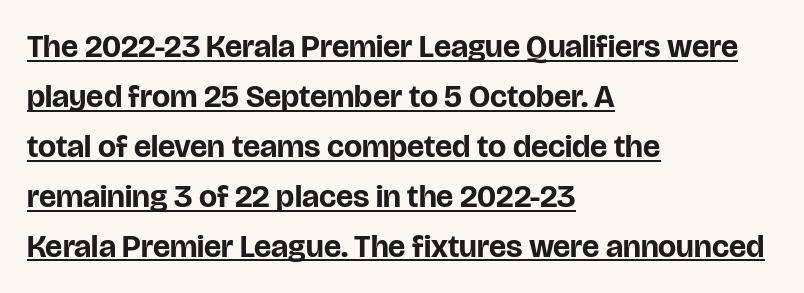
{"serif": "no", "italic": "no", "bold": "yes", "weight": "bold", "width": "normal", "stroke_contrast": "low", "x_height": "large", "monospaced": "no", "underline": "yes", "align": "left", "line_spacing": "normal", "line_spacing_ratio": 1.56, "letter_spacing": "normal", "letter_spacing_em": 0.0, "glyph_px": 32}
